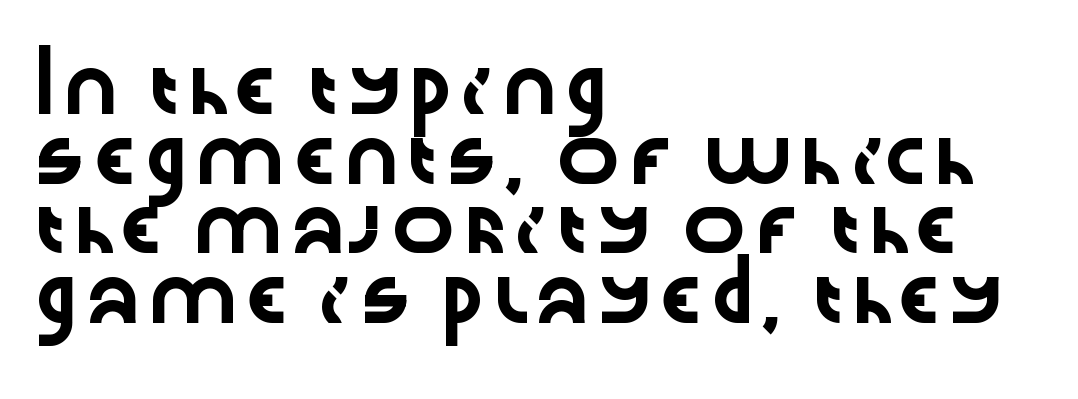
{"serif": "no", "italic": "no", "width": "wide", "stroke_contrast": "low", "x_height": "medium", "monospaced": "no", "underline": "no", "align": "left", "line_spacing": "normal", "line_spacing_ratio": 1.29, "letter_spacing": "normal", "letter_spacing_em": 0.0, "glyph_px": 54}
